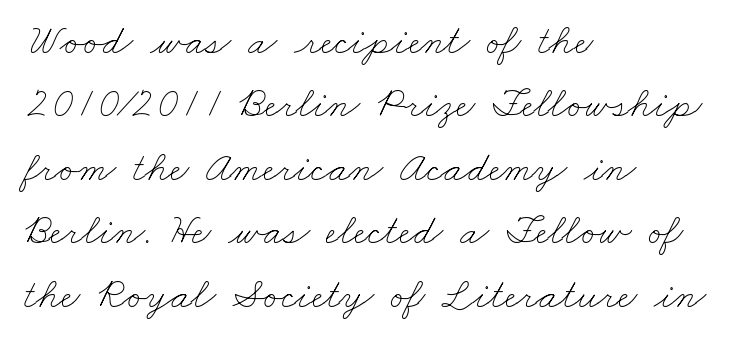
Nothing unusual about the tracking: characters are spaced as the font intends. Honestly, the row spacing looks completely unremarkable. Nothing heavy about these letters — not bold at all. Check the space under the baseline: it is left empty. Character widths vary here, with narrow letters taking less room than wide ones.
